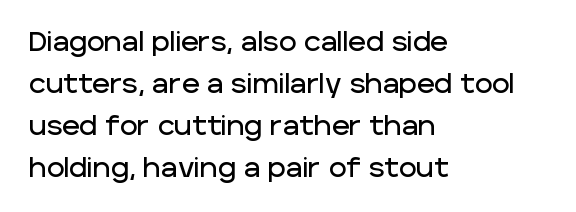
Q: Is the text italic (slanted)? A: No, it is upright.
Q: Is the text underlined? A: No.
Q: How is the paragraph aligned? A: Left-aligned.
Q: Is the spacing between letters normal or unusually wide? A: Normal.
Q: Is the spacing between lines tight, normal or loose? A: Normal.
